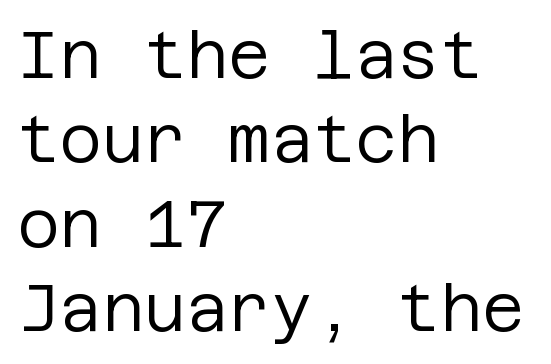
{"serif": "no", "italic": "no", "bold": "no", "weight": "regular", "width": "normal", "stroke_contrast": "low", "x_height": "large", "underline": "no", "align": "left", "line_spacing": "normal", "line_spacing_ratio": 1.3, "letter_spacing": "normal", "letter_spacing_em": 0.0, "glyph_px": 65}
